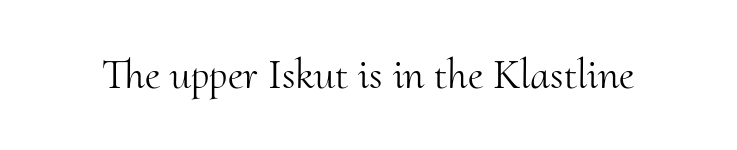
Q: Is the text bold? A: No.
Q: Is the text italic (slanted)? A: No, it is upright.
Q: Is the typeface a serif or a sans-serif typeface? A: Serif.
Q: Is the text underlined? A: No.
Q: Is the spacing between letters normal or unusually wide? A: Normal.
Q: Width (condensed, normal, or wide)? A: Normal.
Q: Stroke contrast? A: Medium.
Q: x-height? A: Small.
Q: Monospaced? A: No.
